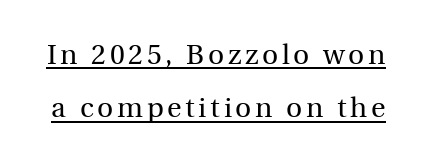
Looks like regular typesetting: each glyph gets only the width it needs. The rendered words wear a rule along their underside. Font category for this specimen: serif. The passage shown stacks its lines with a broad gap. Stroke mass is kept to a normal reading level or below. Ordinary non-slanted type is in use.
